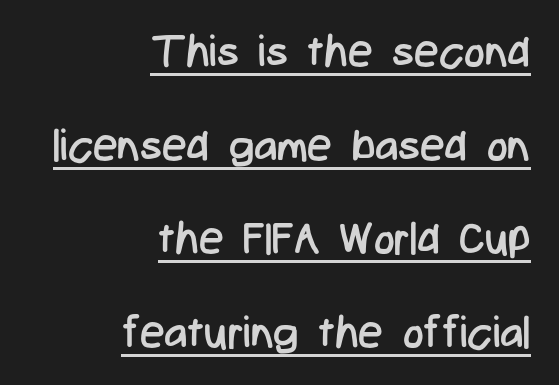
Q: Is the text bold? A: No.
Q: Is the text italic (slanted)? A: No, it is upright.
Q: Is the typeface a serif or a sans-serif typeface? A: Sans-serif.
Q: Is the text underlined? A: Yes.
Q: How is the paragraph aligned? A: Right-aligned.
Q: Is the spacing between letters normal or unusually wide? A: Normal.
Q: Is the spacing between lines tight, normal or loose? A: Loose.
Q: Width (condensed, normal, or wide)? A: Condensed.
Q: Stroke contrast? A: Low.
Q: x-height? A: Medium.
Q: Monospaced? A: No.
